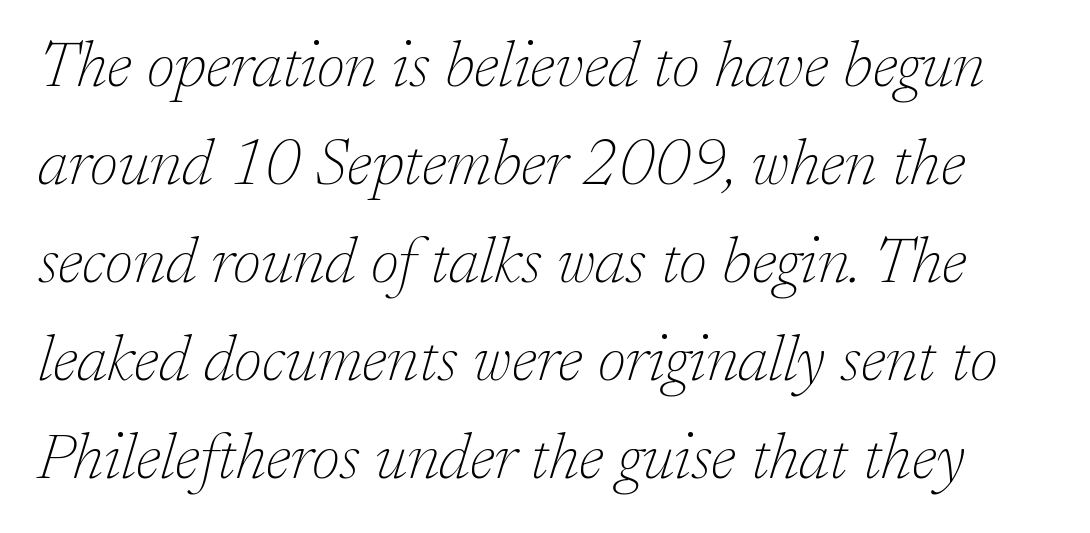
{"serif": "yes", "italic": "yes", "lean": "right", "slant_degrees": 17, "bold": "no", "weight": "thin", "width": "normal", "stroke_contrast": "low", "x_height": "medium", "monospaced": "no", "underline": "no", "line_spacing": "normal", "line_spacing_ratio": 1.53, "letter_spacing": "normal", "letter_spacing_em": 0.0, "glyph_px": 64}
